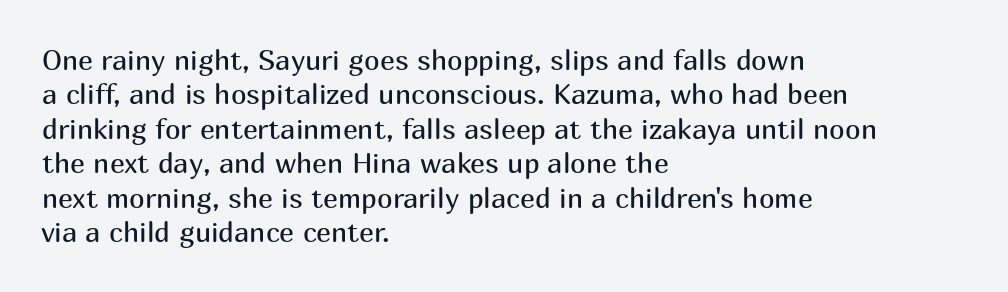
The image shows 28 px regular-weight sans-serif type, upright; set left-aligned, line spacing 1.23x, normal letter spacing, not underlined; medium stroke contrast and a medium x-height.
